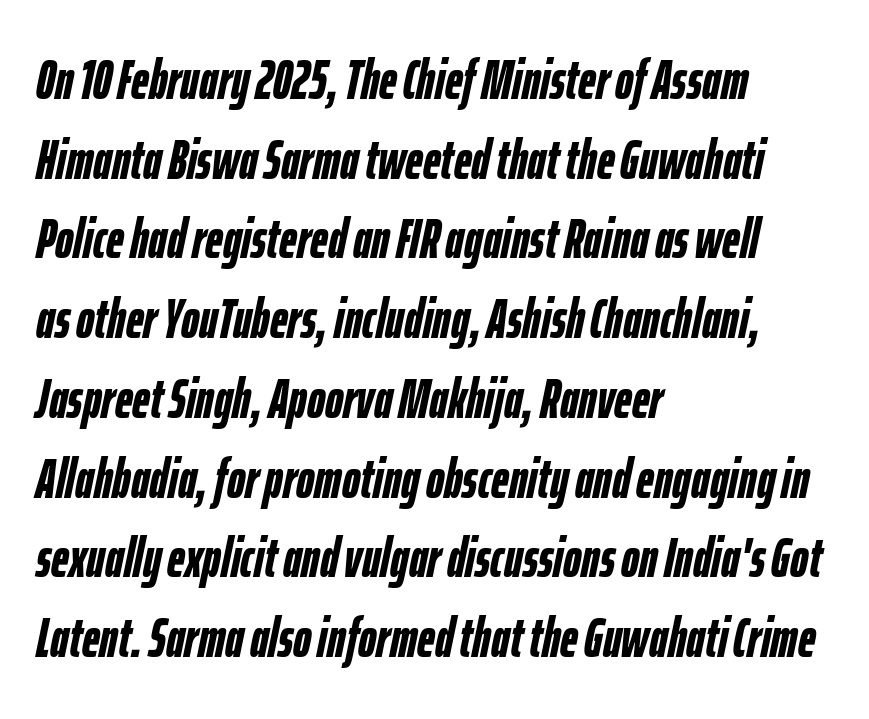
{"italic": "yes", "lean": "right", "slant_degrees": 12, "bold": "yes", "weight": "semibold", "width": "condensed", "stroke_contrast": "low", "x_height": "medium", "monospaced": "no", "underline": "no", "align": "left", "line_spacing": "normal", "line_spacing_ratio": 1.45, "letter_spacing": "normal", "letter_spacing_em": 0.0, "glyph_px": 55}
